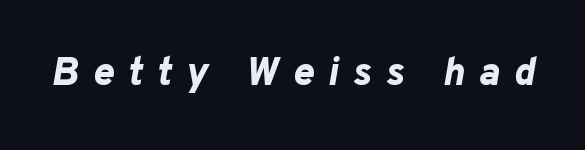
{"italic": "yes", "lean": "right", "slant_degrees": 10, "bold": "yes", "weight": "bold", "width": "normal", "stroke_contrast": "low", "x_height": "medium", "monospaced": "no", "underline": "no", "letter_spacing": "wide", "letter_spacing_em": 0.37, "glyph_px": 39}
